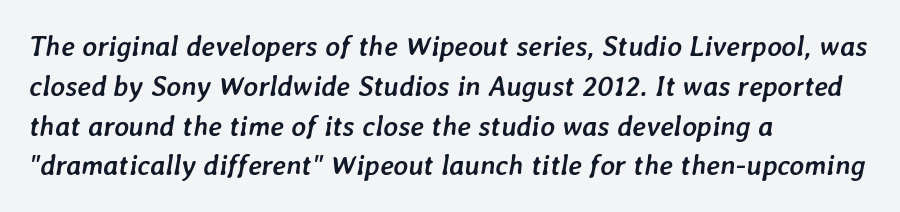
If you drew a line through each stem, it would be angled. The passage shown stacks its lines at a standard gap. Typographic density is high because the face is bold. Spacing verdict: proportional, widths tailored to each character. Letter spacing: default. Anything drawn beneath the words? Only blank space.
